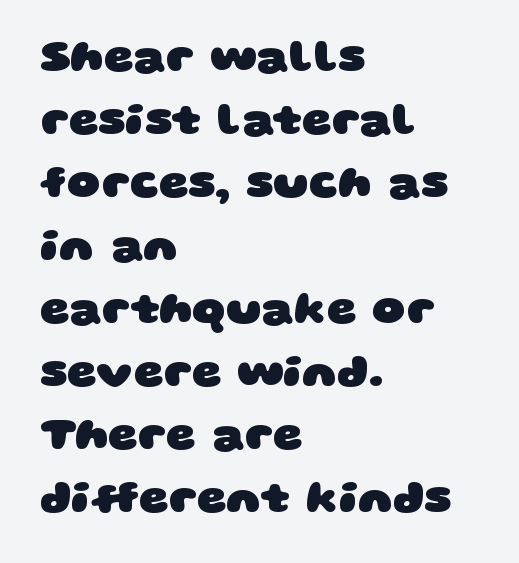
The zone under the glyphs is completely vacant. In CSS terms this would be text-align: left. Compared with typical body copy, the letter spacing here is the same. Do the characters align in a grid? No, the font is proportional. The characters look thick and weighty, a clear bold.
